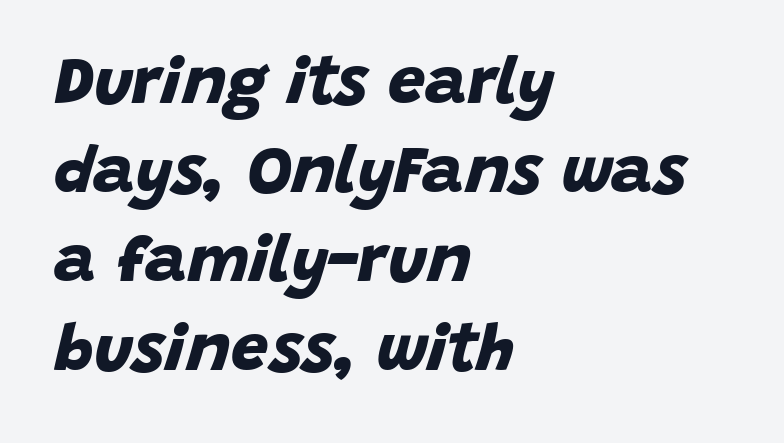
{"serif": "no", "bold": "yes", "weight": "bold", "width": "normal", "stroke_contrast": "low", "x_height": "large", "monospaced": "no", "underline": "no", "align": "left", "line_spacing": "normal", "line_spacing_ratio": 1.35, "letter_spacing": "normal", "letter_spacing_em": 0.0, "glyph_px": 66}
